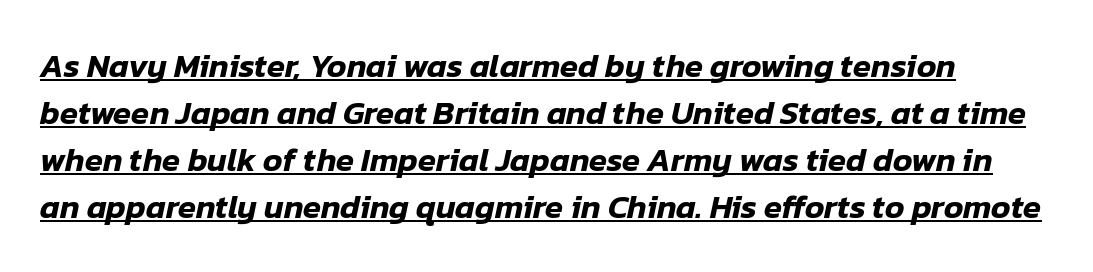
Q: Is the text italic (slanted)? A: Yes, it leans right by about 12 degrees.
Q: Is the text underlined? A: Yes.
Q: Is the spacing between letters normal or unusually wide? A: Normal.
Q: Is the spacing between lines tight, normal or loose? A: Normal.
Q: Width (condensed, normal, or wide)? A: Normal.
Q: Stroke contrast? A: Low.
Q: x-height? A: Medium.
Q: Monospaced? A: No.
